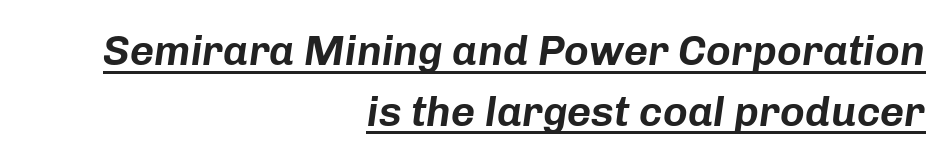
{"italic": "yes", "lean": "right", "slant_degrees": 8, "width": "normal", "stroke_contrast": "low", "x_height": "medium", "monospaced": "no", "underline": "yes", "align": "right", "line_spacing": "normal", "line_spacing_ratio": 1.45, "letter_spacing": "normal", "letter_spacing_em": 0.0, "glyph_px": 42}
